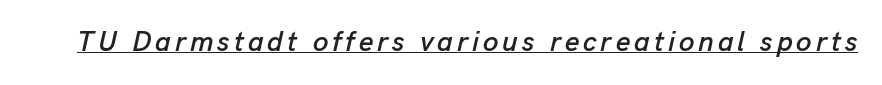
The image shows 28 px text type, italic (leaning right); set underlined; low stroke contrast and a medium x-height.
